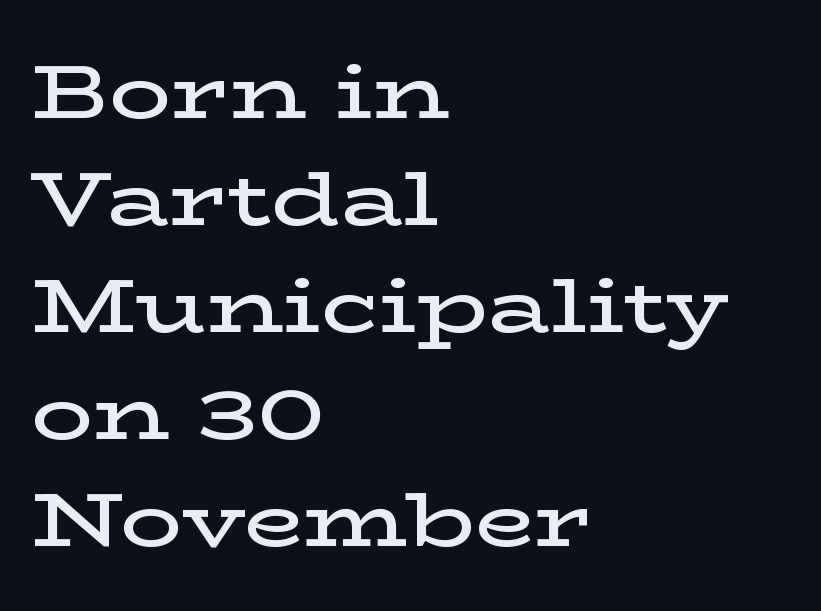
{"serif": "yes", "italic": "no", "bold": "semi", "weight": "semibold", "width": "wide", "stroke_contrast": "low", "x_height": "medium", "monospaced": "no", "underline": "no", "align": "left", "line_spacing": "normal", "line_spacing_ratio": 1.39, "letter_spacing": "normal", "letter_spacing_em": 0.0, "glyph_px": 77}
